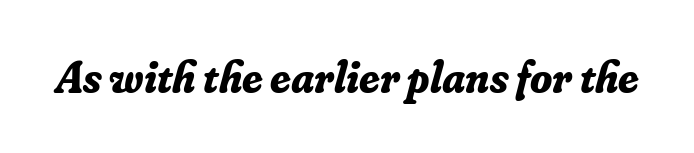
Q: Is the text bold? A: Yes.
Q: Is the text italic (slanted)? A: Yes, it leans right by about 16 degrees.
Q: Is the typeface a serif or a sans-serif typeface? A: Serif.
Q: Is the text underlined? A: No.
Q: Is the spacing between letters normal or unusually wide? A: Normal.
Q: Width (condensed, normal, or wide)? A: Normal.
Q: Stroke contrast? A: Low.
Q: x-height? A: Small.
Q: Monospaced? A: No.
